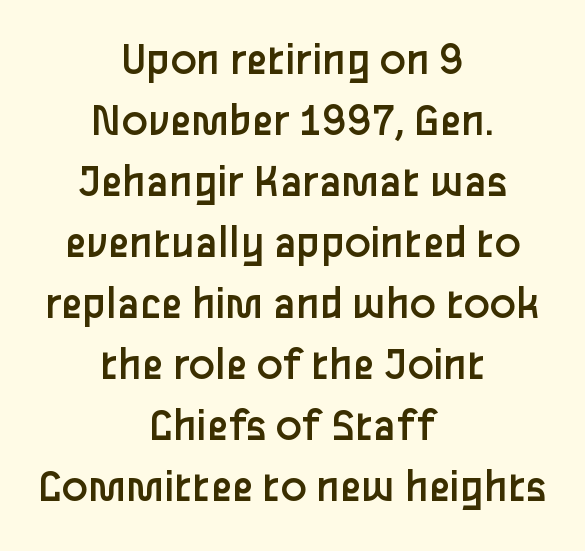
Q: Is the text bold? A: No.
Q: Is the text italic (slanted)? A: No, it is upright.
Q: Is the typeface a serif or a sans-serif typeface? A: Sans-serif.
Q: Is the text underlined? A: No.
Q: How is the paragraph aligned? A: Centered.
Q: Is the spacing between letters normal or unusually wide? A: Normal.
Q: Is the spacing between lines tight, normal or loose? A: Normal.
Q: Width (condensed, normal, or wide)? A: Normal.
Q: Stroke contrast? A: Low.
Q: x-height? A: Medium.
Q: Monospaced? A: No.
